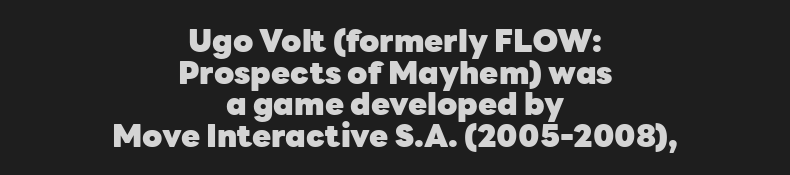
{"serif": "no", "italic": "no", "bold": "yes", "weight": "heavy", "width": "normal", "stroke_contrast": "low", "x_height": "medium", "monospaced": "no", "underline": "no", "align": "center", "line_spacing": "tight", "line_spacing_ratio": 1.02, "letter_spacing": "normal", "letter_spacing_em": 0.0, "glyph_px": 31}
